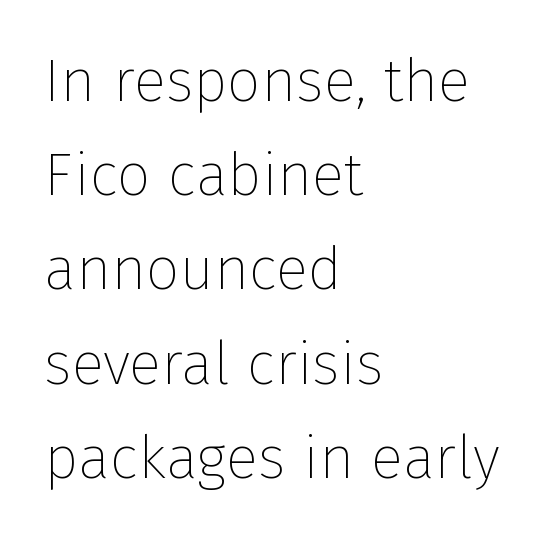
These lines sit exactly where default settings would place them. Vertical strokes here are truly vertical. Horizontal alignment here is leftward, the default for most running prose. Stems here are at most as thick as an everyday book face. The font family rendered here belongs to the sans-serif group. Here the designer chose a conventional face with non-uniform glyph widths.
